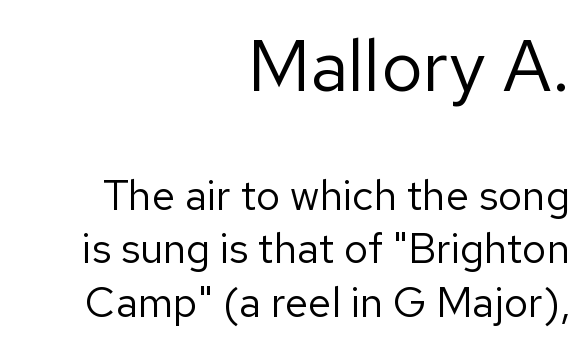
The image shows 73 px regular-weight sans-serif type, upright; set right-aligned, normal line spacing (1.27x), normal letter spacing, not underlined; the first (top) block is 1.74x larger; low stroke contrast and a medium x-height.
